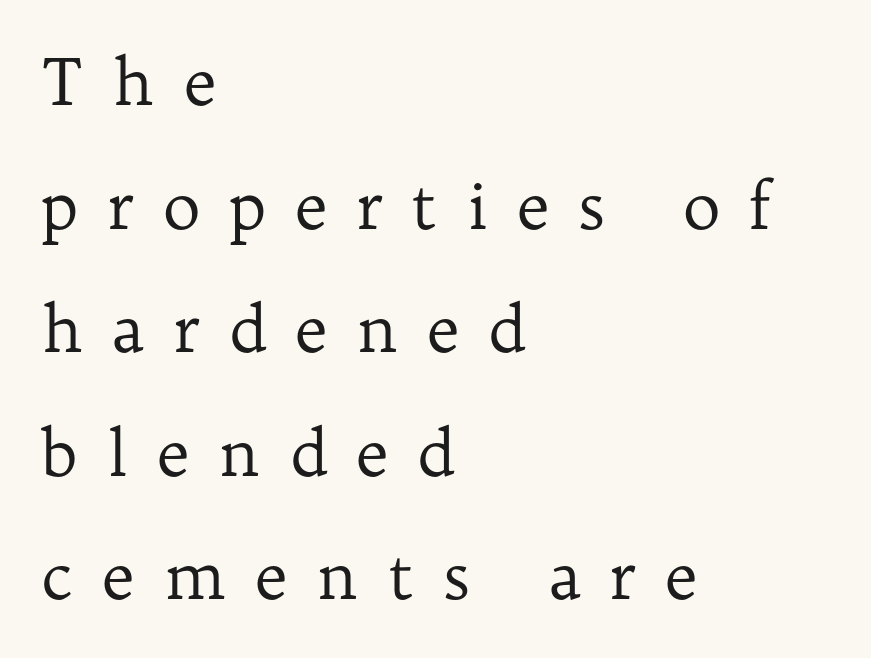
Q: Is the text bold? A: No.
Q: Is the text italic (slanted)? A: No, it is upright.
Q: Is the typeface a serif or a sans-serif typeface? A: Serif.
Q: Is the text underlined? A: No.
Q: How is the paragraph aligned? A: Left-aligned.
Q: Is the spacing between letters normal or unusually wide? A: Unusually wide.
Q: Is the spacing between lines tight, normal or loose? A: Loose.
Q: Width (condensed, normal, or wide)? A: Normal.
Q: Stroke contrast? A: Low.
Q: x-height? A: Medium.
Q: Monospaced? A: No.
